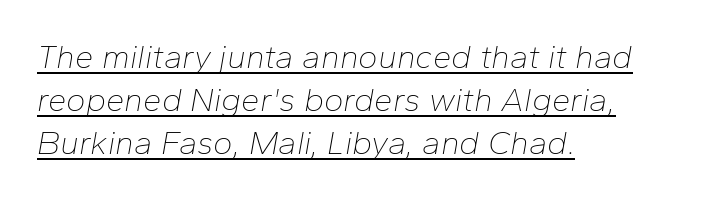
{"italic": "yes", "lean": "right", "slant_degrees": 10, "bold": "no", "weight": "thin", "width": "normal", "stroke_contrast": "low", "x_height": "medium", "monospaced": "no", "underline": "yes", "align": "left", "line_spacing": "normal", "line_spacing_ratio": 1.31, "letter_spacing": "normal", "letter_spacing_em": 0.0, "glyph_px": 33}
